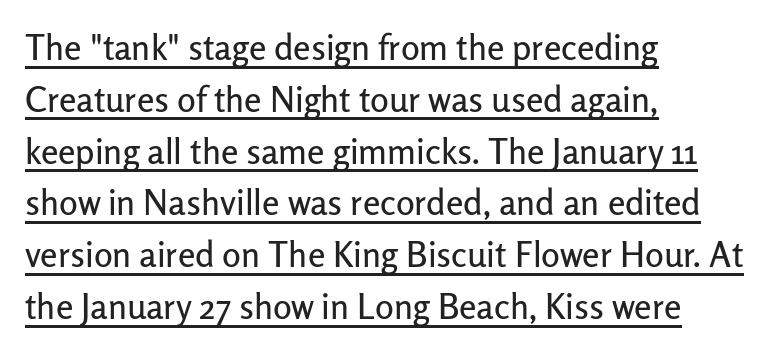
Q: Is the text italic (slanted)? A: No, it is upright.
Q: Is the typeface a serif or a sans-serif typeface? A: Sans-serif.
Q: Is the text underlined? A: Yes.
Q: How is the paragraph aligned? A: Left-aligned.
Q: Is the spacing between letters normal or unusually wide? A: Normal.
Q: Is the spacing between lines tight, normal or loose? A: Normal.
Q: Width (condensed, normal, or wide)? A: Normal.
Q: Stroke contrast? A: Low.
Q: x-height? A: Medium.
Q: Monospaced? A: No.
